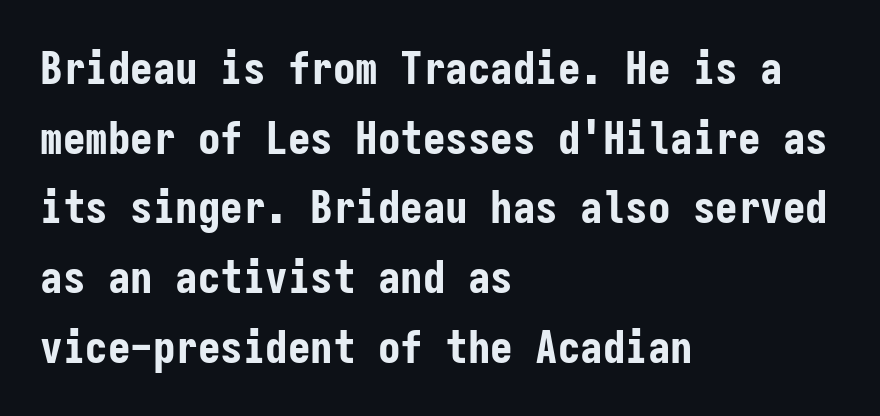
Q: Is the text bold? A: Yes.
Q: Is the text italic (slanted)? A: No, it is upright.
Q: Is the typeface a serif or a sans-serif typeface? A: Sans-serif.
Q: Is the text underlined? A: No.
Q: How is the paragraph aligned? A: Left-aligned.
Q: Is the spacing between letters normal or unusually wide? A: Normal.
Q: Is the spacing between lines tight, normal or loose? A: Normal.
Q: Width (condensed, normal, or wide)? A: Condensed.
Q: Stroke contrast? A: Low.
Q: x-height? A: Medium.
Q: Monospaced? A: Yes.
